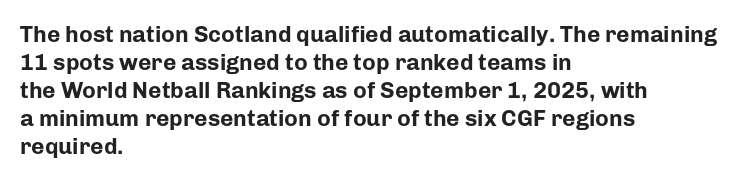
Look at the stroke-to-counter ratio: heavy, a bold. Ordinary non-slanted type is in use. The baseline area is clear. The setting favours the left margin, as ordinary paragraphs usually do. Look at the tracking — it's just the regular setting, nothing added.
